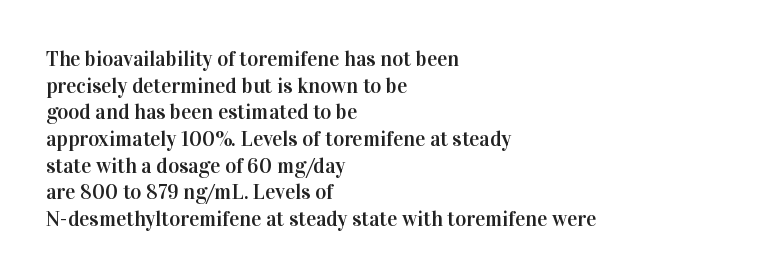
The image shows 21 px text type, upright; set left-aligned, normal line spacing (1.27x), normal letter spacing, not underlined.
